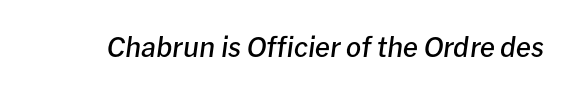
Weight: semibold (demi). Letter spacing: default. Just letters on the line, the space beneath them empty. Quick note: italic.
